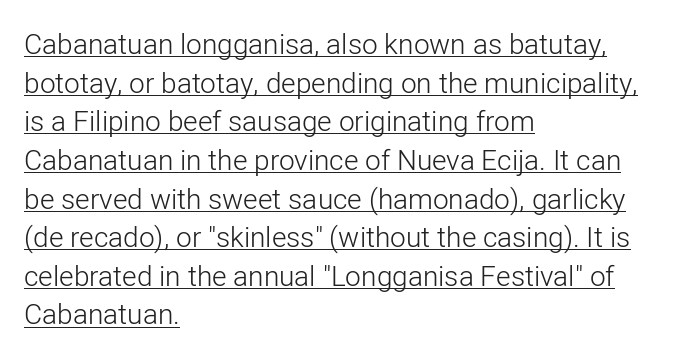
Nope, no serifs anywhere on these letters. Glance below the letters and you will spot a drawn line. Stems and bowls with no extra thickness — not bold. This sample uses an upright cut, with every glyph sitting square on the baseline. You could not count columns in this text — the font is proportionally spaced. The rendering keeps characters at their native spacing.
